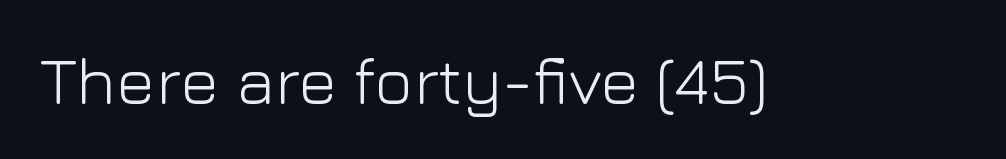
{"serif": "no", "italic": "no", "bold": "no", "weight": "light", "width": "normal", "stroke_contrast": "low", "x_height": "medium", "monospaced": "no", "underline": "no", "letter_spacing": "normal", "letter_spacing_em": 0.0, "glyph_px": 66}
